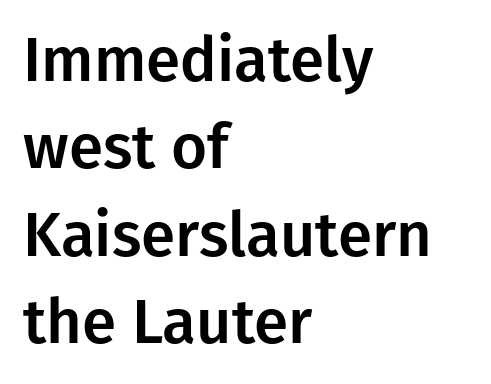
Q: Is the text italic (slanted)? A: No, it is upright.
Q: Is the typeface a serif or a sans-serif typeface? A: Sans-serif.
Q: Is the text underlined? A: No.
Q: How is the paragraph aligned? A: Left-aligned.
Q: Is the spacing between letters normal or unusually wide? A: Normal.
Q: Is the spacing between lines tight, normal or loose? A: Normal.
Q: Width (condensed, normal, or wide)? A: Normal.
Q: Stroke contrast? A: Low.
Q: x-height? A: Medium.
Q: Monospaced? A: No.
